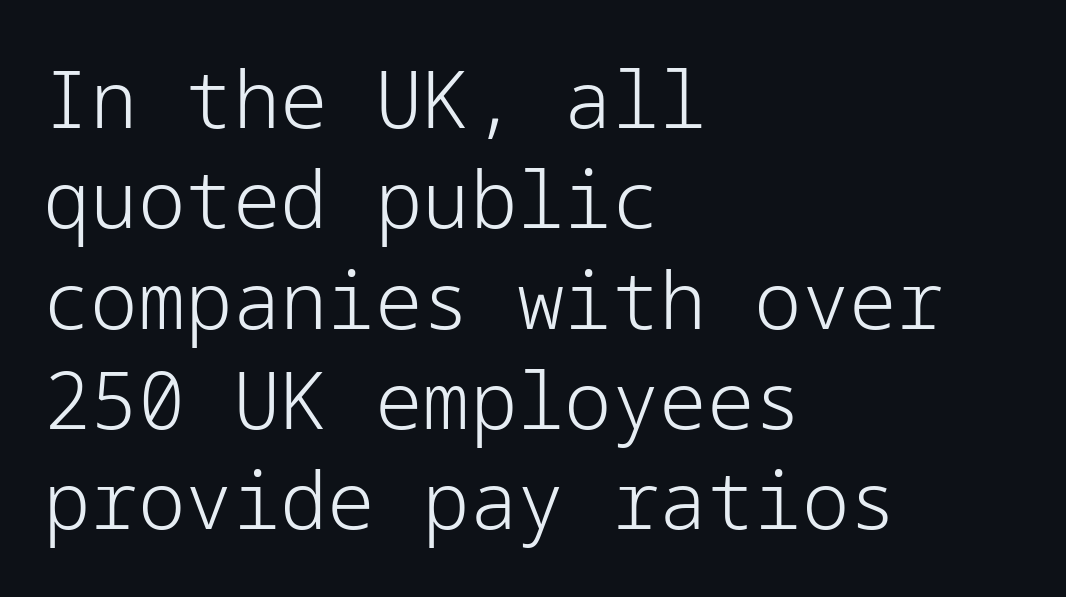
The image shows 79 px light sans-serif type, upright; set left-aligned, normal line spacing (1.27x), normal letter spacing, not underlined; low stroke contrast and a medium x-height.
